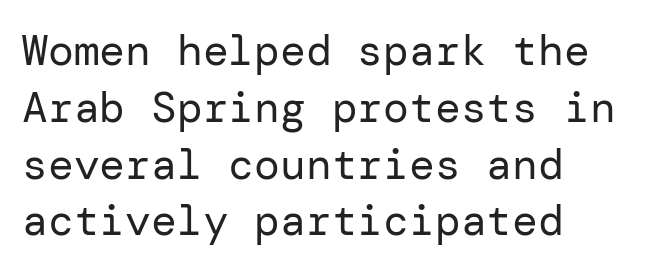
The image shows 43 px regular-weight sans-serif type, upright; set left-aligned, normal line spacing (1.32x), normal letter spacing, not underlined; low stroke contrast and a medium x-height.
